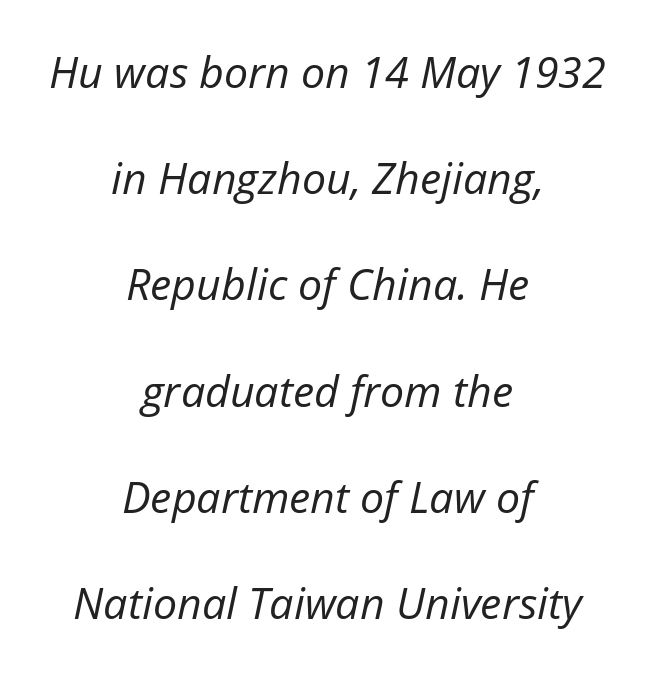
Bare-footed words on every line. Character widths vary here, with narrow letters taking less room than wide ones. The letters sit at their default tracking, neither squeezed nor spread. These lines stand farther apart than default settings would place them. The typesetter chose a symmetrical, centered arrangement here.
